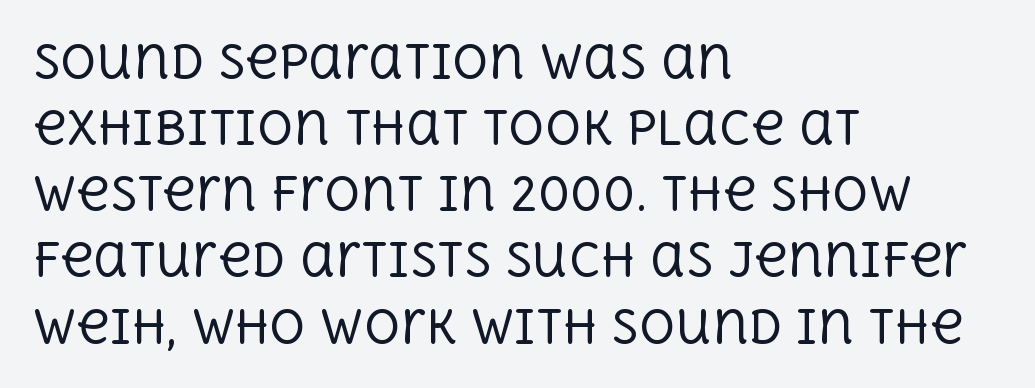
Glyph-to-glyph distance matches everyday printed text. All the whitespace from short lines collects on the right. Stems and bowls with no extra thickness — not bold. Quick note: underline off. The face used here is seriffed, in the tradition of book romans. Regular leading.
